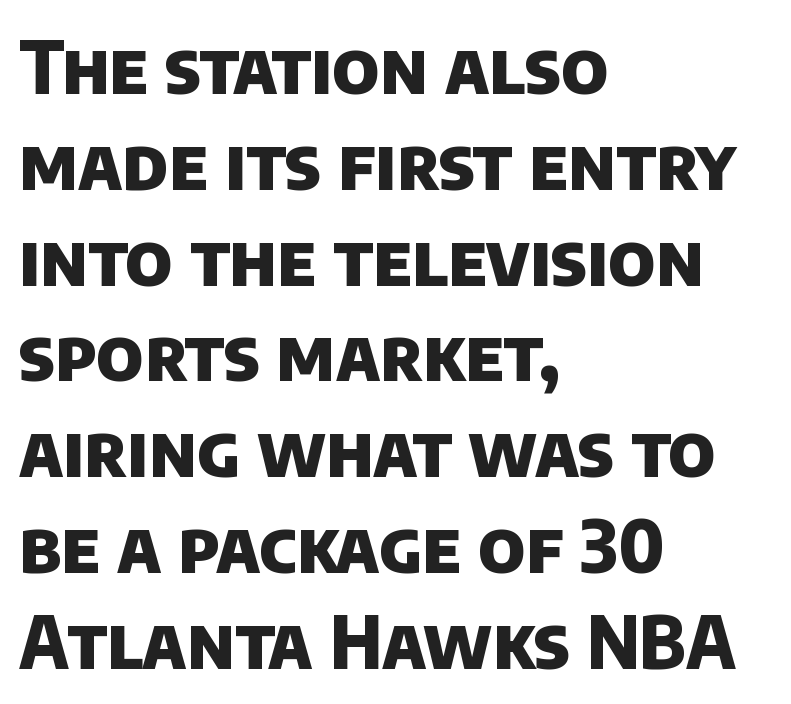
{"serif": "no", "bold": "yes", "weight": "heavy", "width": "normal", "stroke_contrast": "low", "x_height": "large", "monospaced": "no", "underline": "no", "align": "left", "line_spacing": "normal", "line_spacing_ratio": 1.33, "letter_spacing": "normal", "letter_spacing_em": 0.0, "glyph_px": 72}
